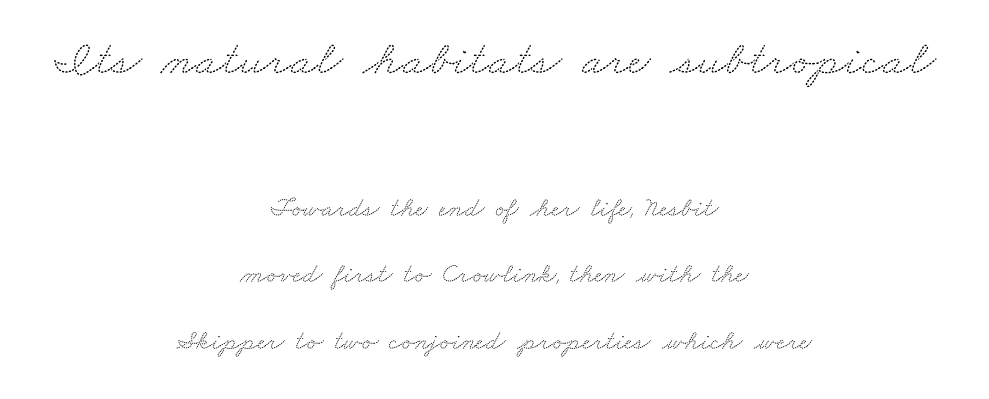
The space beneath each line is pristine and unruled. Loosely led — the rows are spread out. Observe the ordinary spacing: letters are neighbours, not strangers. Reading down the block, each line starts at a different indent, mirrored at its end.
